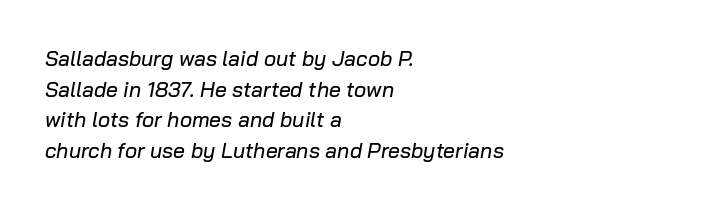
{"italic": "yes", "lean": "right", "slant_degrees": 10, "underline": "no", "align": "left", "line_spacing": "normal", "line_spacing_ratio": 1.46, "letter_spacing": "normal", "letter_spacing_em": 0.0, "glyph_px": 21}
